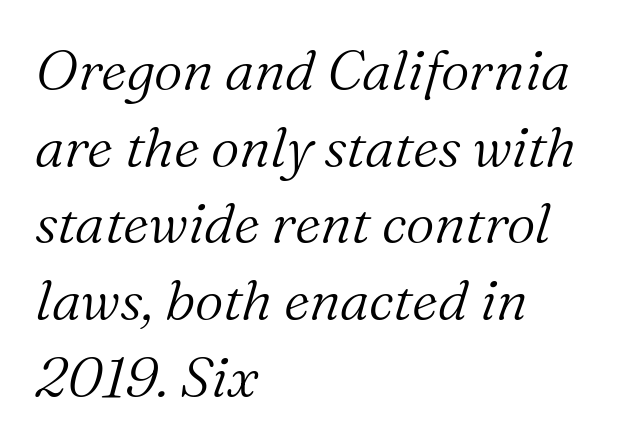
Q: Is the text bold? A: No.
Q: Is the text italic (slanted)? A: Yes, it leans right by about 16 degrees.
Q: Is the typeface a serif or a sans-serif typeface? A: Serif.
Q: Is the text underlined? A: No.
Q: How is the paragraph aligned? A: Left-aligned.
Q: Is the spacing between letters normal or unusually wide? A: Normal.
Q: Is the spacing between lines tight, normal or loose? A: Normal.
Q: Width (condensed, normal, or wide)? A: Normal.
Q: Stroke contrast? A: Medium.
Q: x-height? A: Medium.
Q: Monospaced? A: No.
